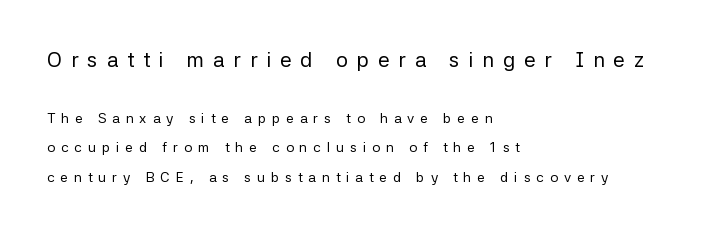
The image shows 21 px text type, upright; set left-aligned, loose line spacing (2.13x), unusually wide letter spacing (+0.42 em), not underlined; the first (top) block is 1.5x larger.
